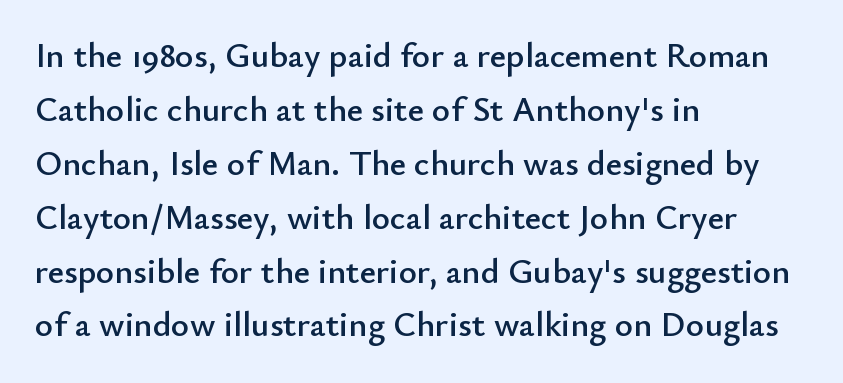
Q: Is the text italic (slanted)? A: No, it is upright.
Q: Is the typeface a serif or a sans-serif typeface? A: Sans-serif.
Q: Is the text underlined? A: No.
Q: How is the paragraph aligned? A: Left-aligned.
Q: Is the spacing between letters normal or unusually wide? A: Normal.
Q: Is the spacing between lines tight, normal or loose? A: Normal.
Q: Width (condensed, normal, or wide)? A: Normal.
Q: Stroke contrast? A: Low.
Q: x-height? A: Small.
Q: Monospaced? A: No.
